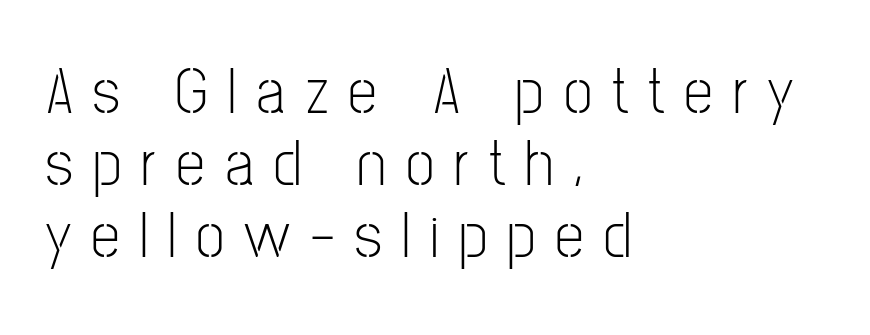
{"serif": "no", "italic": "no", "bold": "no", "weight": "light", "width": "condensed", "stroke_contrast": "low", "x_height": "medium", "monospaced": "no", "underline": "no", "align": "left", "line_spacing": "tight", "line_spacing_ratio": 1.11, "letter_spacing": "wide", "letter_spacing_em": 0.31, "glyph_px": 65}
